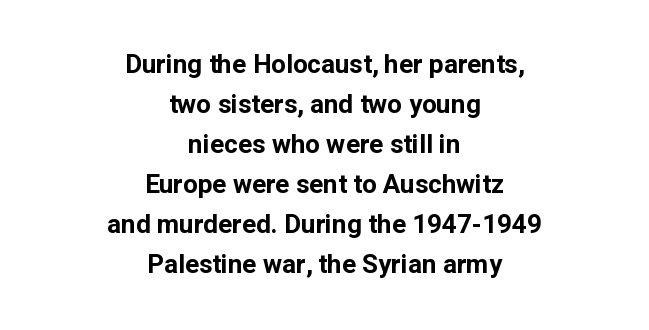
Q: Is the text bold? A: Yes.
Q: Is the text italic (slanted)? A: No, it is upright.
Q: Is the text underlined? A: No.
Q: How is the paragraph aligned? A: Centered.
Q: Is the spacing between letters normal or unusually wide? A: Normal.
Q: Is the spacing between lines tight, normal or loose? A: Normal.
